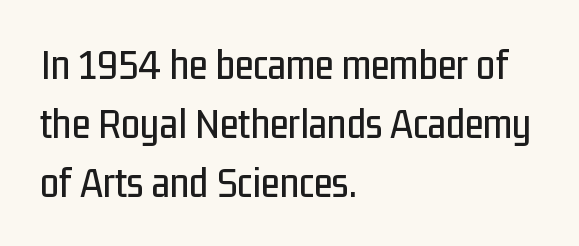
Q: Is the text italic (slanted)? A: No, it is upright.
Q: Is the typeface a serif or a sans-serif typeface? A: Sans-serif.
Q: Is the text underlined? A: No.
Q: How is the paragraph aligned? A: Left-aligned.
Q: Is the spacing between letters normal or unusually wide? A: Normal.
Q: Is the spacing between lines tight, normal or loose? A: Normal.
Q: Width (condensed, normal, or wide)? A: Condensed.
Q: Stroke contrast? A: Low.
Q: x-height? A: Medium.
Q: Monospaced? A: No.
